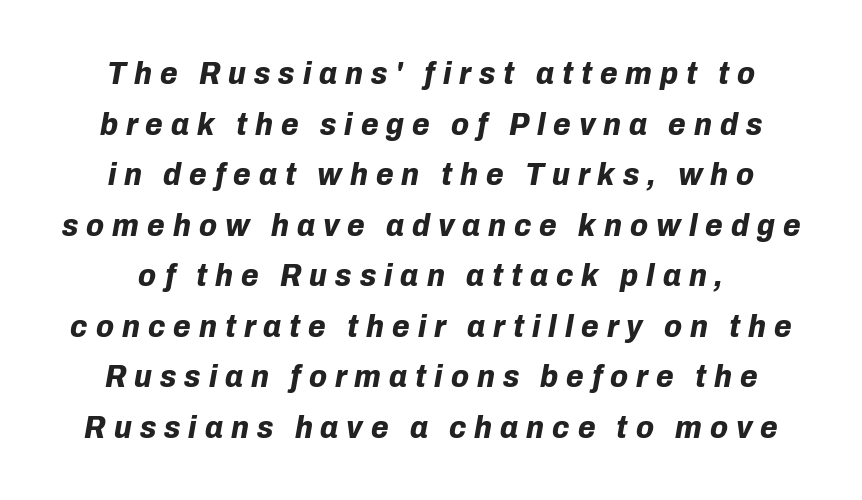
The image shows 32 px bold type, italic (leaning right); set normal line spacing (1.58x), unusually wide letter spacing (+0.25 em), not underlined; low stroke contrast and a medium x-height.
